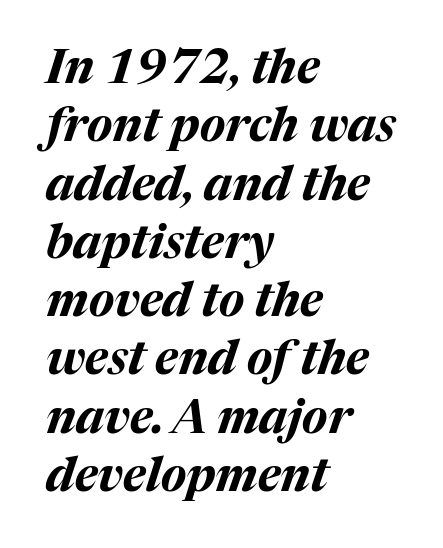
The image shows 47 px bold type, italic (leaning right); set left-aligned, line spacing 1.24x, normal letter spacing, not underlined; medium stroke contrast and a medium x-height.
